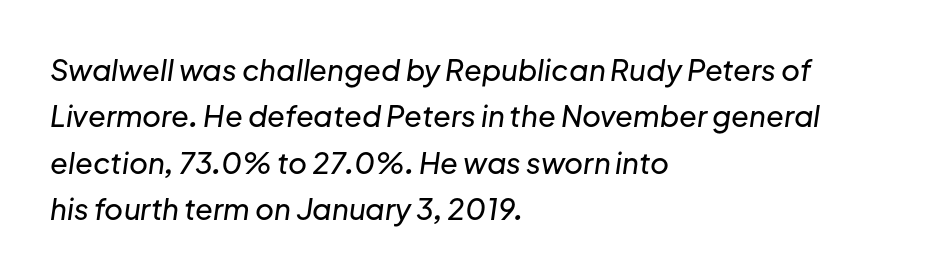
Q: Is the text italic (slanted)? A: Yes, it leans right by about 8 degrees.
Q: Is the text underlined? A: No.
Q: How is the paragraph aligned? A: Left-aligned.
Q: Is the spacing between letters normal or unusually wide? A: Normal.
Q: Is the spacing between lines tight, normal or loose? A: Normal.
Q: Width (condensed, normal, or wide)? A: Normal.
Q: Stroke contrast? A: Low.
Q: x-height? A: Medium.
Q: Monospaced? A: No.
